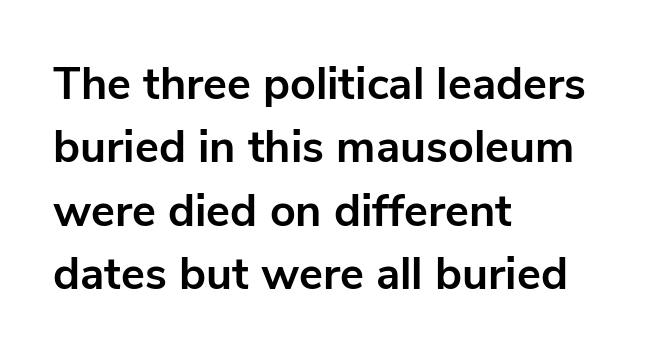
Q: Is the text bold? A: Yes.
Q: Is the text italic (slanted)? A: No, it is upright.
Q: Is the typeface a serif or a sans-serif typeface? A: Sans-serif.
Q: Is the text underlined? A: No.
Q: How is the paragraph aligned? A: Left-aligned.
Q: Is the spacing between letters normal or unusually wide? A: Normal.
Q: Is the spacing between lines tight, normal or loose? A: Normal.
Q: Width (condensed, normal, or wide)? A: Normal.
Q: Stroke contrast? A: Low.
Q: x-height? A: Medium.
Q: Monospaced? A: No.
